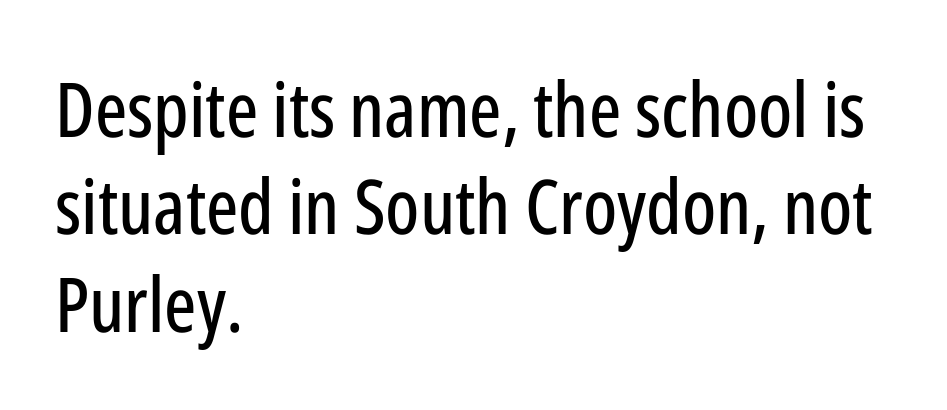
{"serif": "no", "italic": "no", "width": "condensed", "stroke_contrast": "low", "x_height": "medium", "monospaced": "no", "underline": "no", "align": "left", "line_spacing": "normal", "line_spacing_ratio": 1.28, "letter_spacing": "normal", "letter_spacing_em": 0.0, "glyph_px": 76}
